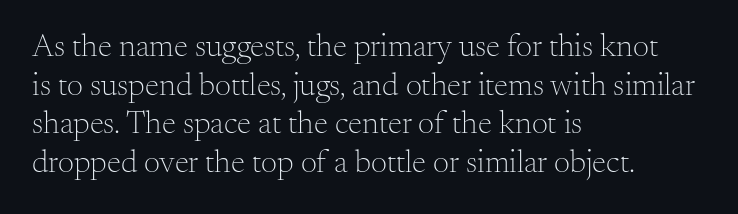
Observe the ordinary spacing: letters are neighbours, not strangers. Look at the bottom of the vertical strokes: they flare into serifs here. The paragraph shown leans on its left margin. The font's upright variant was chosen for this text. The typesetting does not lean heavy: it is not bold.
